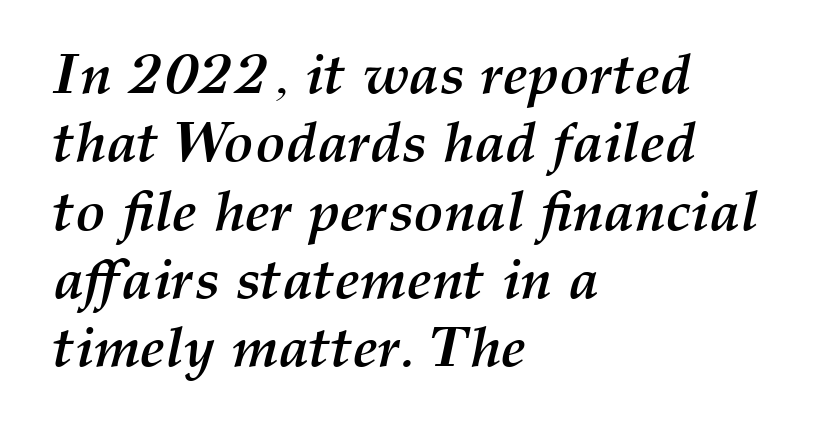
Q: Is the text bold? A: Yes.
Q: Is the text italic (slanted)? A: Yes, it leans right by about 12 degrees.
Q: Is the text underlined? A: No.
Q: How is the paragraph aligned? A: Left-aligned.
Q: Is the spacing between letters normal or unusually wide? A: Normal.
Q: Width (condensed, normal, or wide)? A: Normal.
Q: Stroke contrast? A: Medium.
Q: x-height? A: Medium.
Q: Monospaced? A: No.
